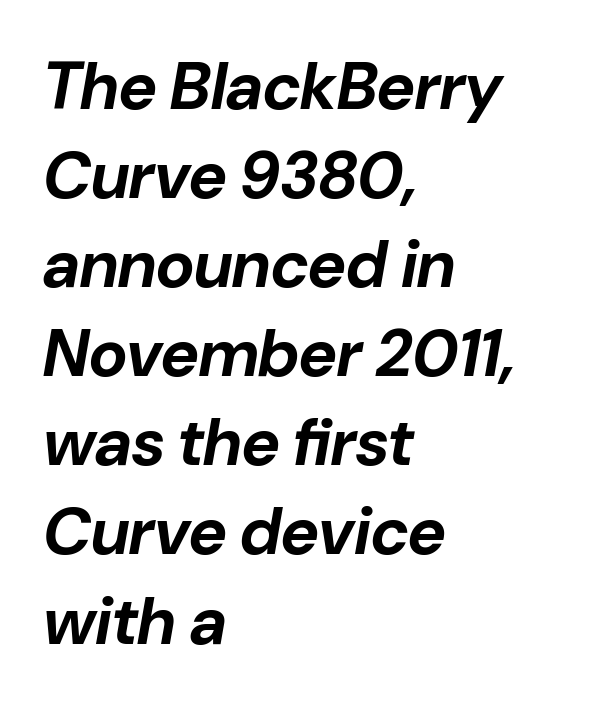
Q: Is the text bold? A: Yes.
Q: Is the text italic (slanted)? A: Yes, it leans right by about 10 degrees.
Q: Is the text underlined? A: No.
Q: How is the paragraph aligned? A: Left-aligned.
Q: Is the spacing between letters normal or unusually wide? A: Normal.
Q: Is the spacing between lines tight, normal or loose? A: Normal.
Q: Width (condensed, normal, or wide)? A: Normal.
Q: Stroke contrast? A: Low.
Q: x-height? A: Medium.
Q: Monospaced? A: No.
